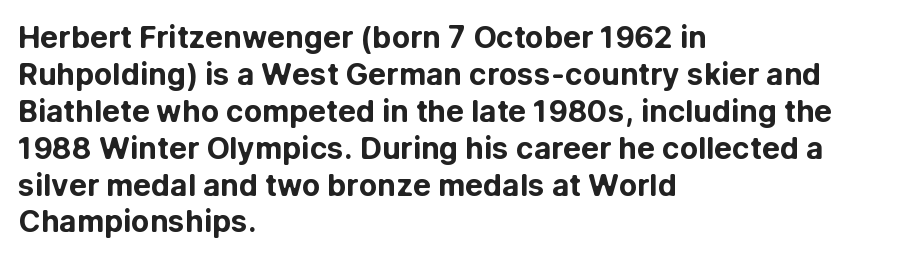
The image shows 30 px bold sans-serif type, upright; set left-aligned, line spacing 1.23x, normal letter spacing, not underlined; low stroke contrast and a medium x-height.
